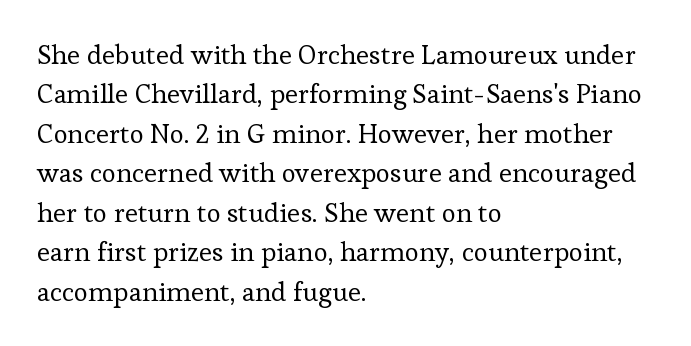
Q: Is the text bold? A: No.
Q: Is the text italic (slanted)? A: No, it is upright.
Q: Is the text underlined? A: No.
Q: How is the paragraph aligned? A: Left-aligned.
Q: Is the spacing between letters normal or unusually wide? A: Normal.
Q: Is the spacing between lines tight, normal or loose? A: Normal.
